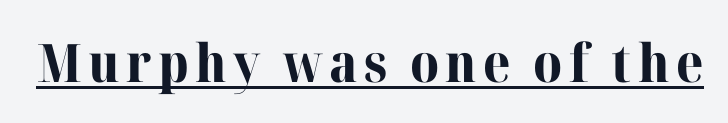
Does the weight exceed regular? Yes, all the way to bold. Students, observe the line beneath the letters — that is underlining. Posture: straight, roman, zero tilt. Looks like regular typesetting: each glyph gets only the width it needs. This sample uses a serif face.
